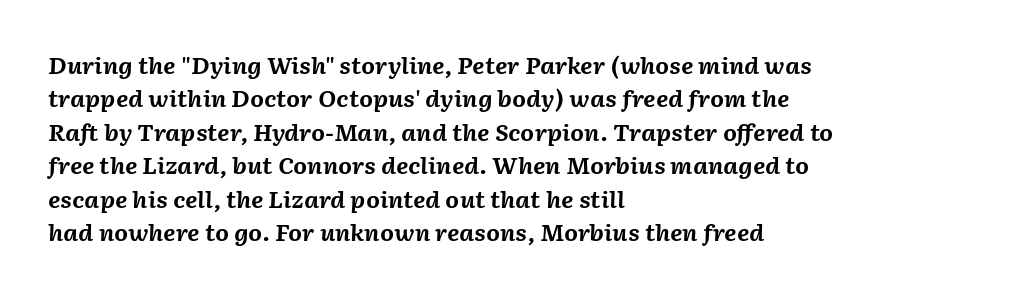
{"italic": "yes", "lean": "right", "slant_degrees": 2, "bold": "yes", "underline": "no", "align": "left", "line_spacing": "normal", "line_spacing_ratio": 1.52, "letter_spacing": "normal", "letter_spacing_em": 0.0, "glyph_px": 22}
